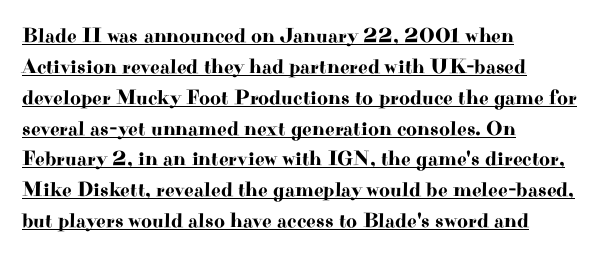
Q: Is the text italic (slanted)? A: No, it is upright.
Q: Is the text underlined? A: Yes.
Q: How is the paragraph aligned? A: Left-aligned.
Q: Is the spacing between letters normal or unusually wide? A: Normal.
Q: Is the spacing between lines tight, normal or loose? A: Normal.
